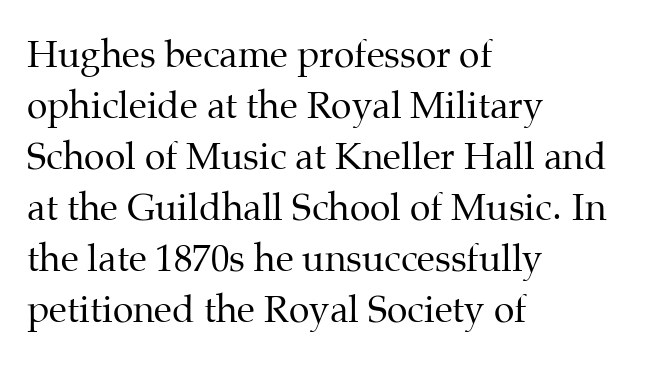
Q: Is the text bold? A: No.
Q: Is the text italic (slanted)? A: No, it is upright.
Q: Is the typeface a serif or a sans-serif typeface? A: Serif.
Q: Is the text underlined? A: No.
Q: How is the paragraph aligned? A: Left-aligned.
Q: Is the spacing between letters normal or unusually wide? A: Normal.
Q: Is the spacing between lines tight, normal or loose? A: Normal.
Q: Width (condensed, normal, or wide)? A: Normal.
Q: Stroke contrast? A: Medium.
Q: x-height? A: Medium.
Q: Monospaced? A: No.
